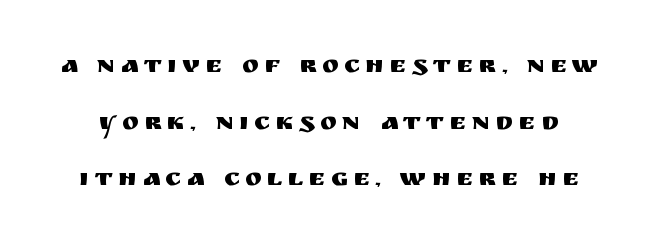
{"italic": "no", "underline": "no", "line_spacing": "loose", "line_spacing_ratio": 2.27, "letter_spacing": "wide", "letter_spacing_em": 0.22, "glyph_px": 25}
